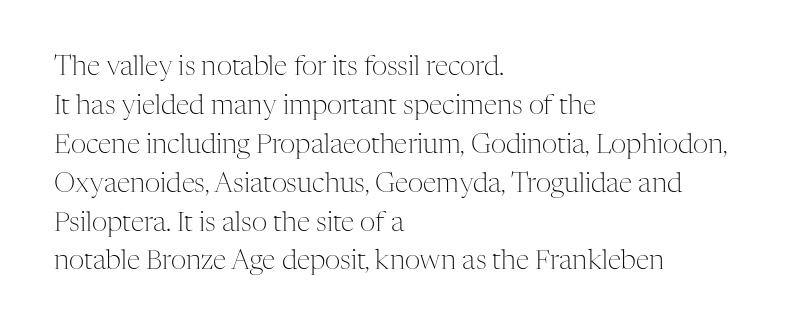
Nothing heavy about these letters — not bold at all. The block of text has a typical density, with ordinary space between rows. Posture: straight, roman, zero tilt. Quick note: underline off. The letterforms sit shoulder to shoulder at normal distance.
